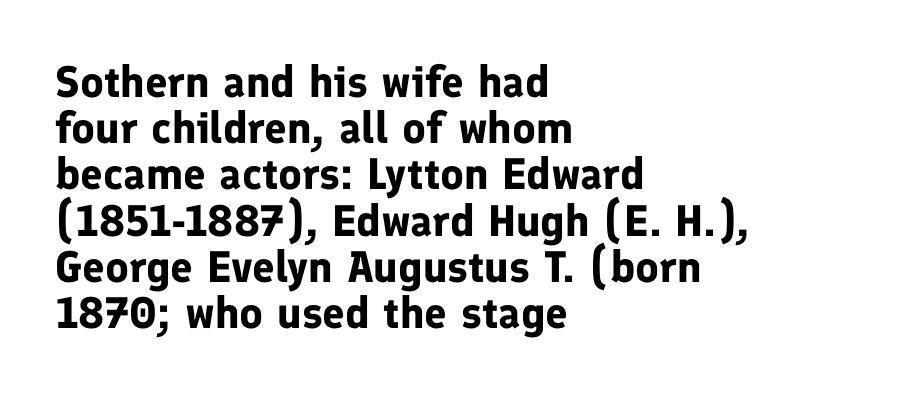
Q: Is the text bold? A: Yes.
Q: Is the text italic (slanted)? A: No, it is upright.
Q: Is the typeface a serif or a sans-serif typeface? A: Sans-serif.
Q: Is the text underlined? A: No.
Q: How is the paragraph aligned? A: Left-aligned.
Q: Is the spacing between letters normal or unusually wide? A: Normal.
Q: Is the spacing between lines tight, normal or loose? A: Tight.
Q: Width (condensed, normal, or wide)? A: Normal.
Q: Stroke contrast? A: Low.
Q: x-height? A: Medium.
Q: Monospaced? A: No.
